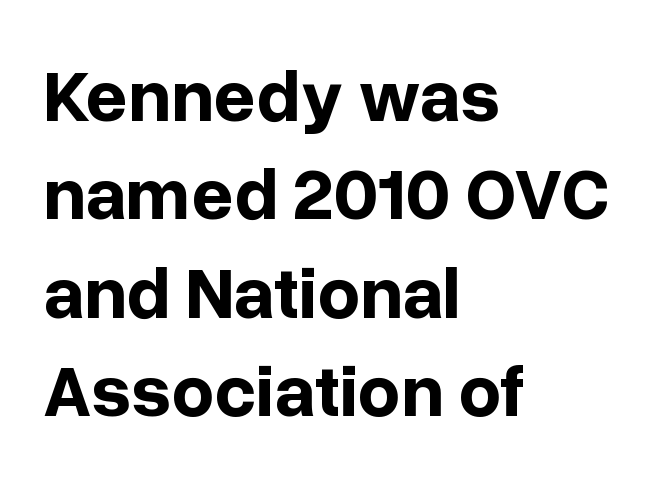
Q: Is the text bold? A: Yes.
Q: Is the text italic (slanted)? A: No, it is upright.
Q: Is the typeface a serif or a sans-serif typeface? A: Sans-serif.
Q: Is the text underlined? A: No.
Q: How is the paragraph aligned? A: Left-aligned.
Q: Is the spacing between letters normal or unusually wide? A: Normal.
Q: Is the spacing between lines tight, normal or loose? A: Normal.
Q: Width (condensed, normal, or wide)? A: Normal.
Q: Stroke contrast? A: Low.
Q: x-height? A: Medium.
Q: Monospaced? A: No.
